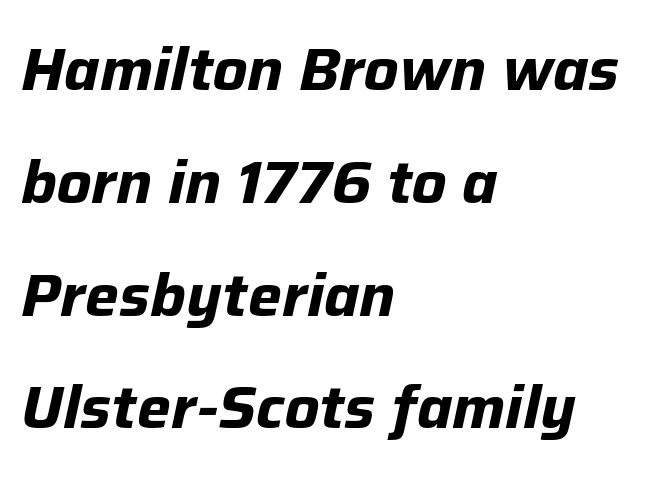
{"italic": "yes", "lean": "right", "slant_degrees": 12, "bold": "yes", "weight": "bold", "width": "normal", "stroke_contrast": "low", "x_height": "medium", "monospaced": "no", "underline": "no", "align": "left", "line_spacing_ratio": 1.88, "letter_spacing": "normal", "letter_spacing_em": 0.0, "glyph_px": 60}
